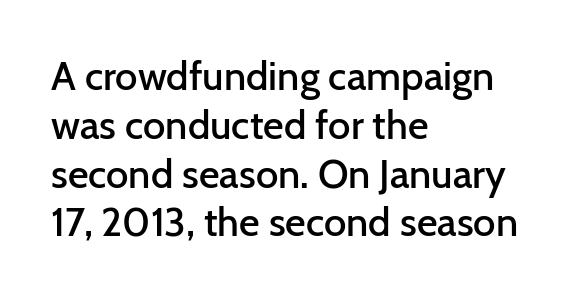
Q: Is the text bold? A: Semi-bold.
Q: Is the text italic (slanted)? A: No, it is upright.
Q: Is the typeface a serif or a sans-serif typeface? A: Sans-serif.
Q: Is the text underlined? A: No.
Q: How is the paragraph aligned? A: Left-aligned.
Q: Is the spacing between letters normal or unusually wide? A: Normal.
Q: Width (condensed, normal, or wide)? A: Normal.
Q: Stroke contrast? A: Low.
Q: x-height? A: Medium.
Q: Monospaced? A: No.
